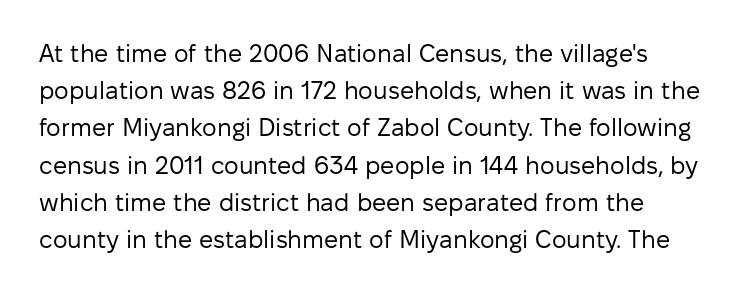
The line-height multiplier appears to be the usual default. Stroke thickness stays within the range of a standard reading face or lighter. If you drew a line through each stem, it would be perfectly vertical. The zone under the glyphs is completely vacant.
